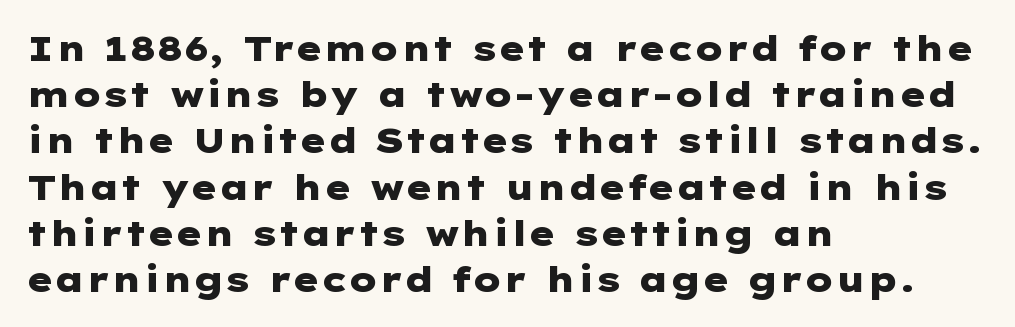
{"serif": "no", "italic": "no", "bold": "yes", "weight": "heavy", "width": "wide", "stroke_contrast": "low", "x_height": "medium", "underline": "no", "align": "left", "line_spacing": "normal", "line_spacing_ratio": 1.32, "letter_spacing": "normal", "letter_spacing_em": 0.0, "glyph_px": 35}
